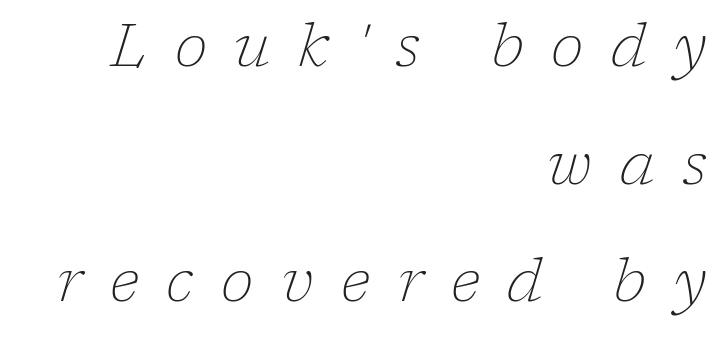
{"serif": "yes", "italic": "yes", "lean": "right", "slant_degrees": 17, "bold": "no", "weight": "thin", "width": "normal", "stroke_contrast": "low", "x_height": "medium", "monospaced": "no", "underline": "no", "align": "right", "line_spacing": "loose", "line_spacing_ratio": 1.96, "letter_spacing": "wide", "letter_spacing_em": 0.46, "glyph_px": 60}
